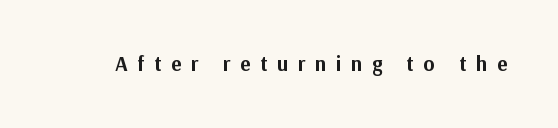
The image shows 21 px bold type, upright; set unusually wide letter spacing (+0.46 em), not underlined.
